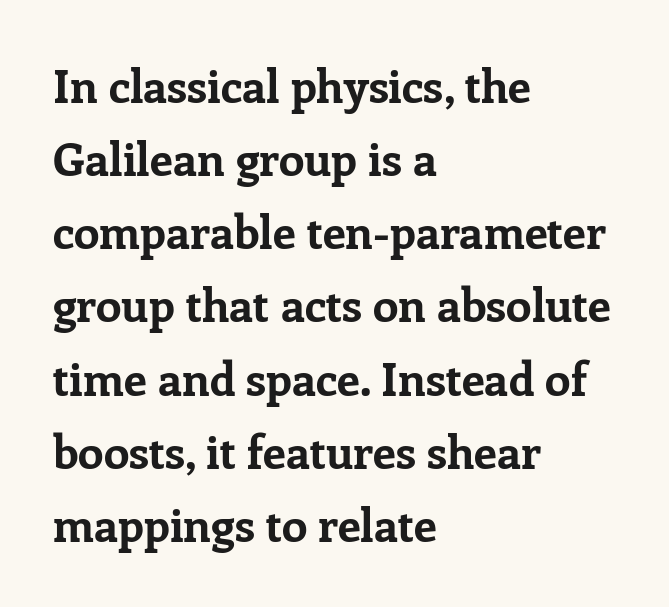
Each letter keeps its own natural width here, so spacing adapts to shape. How are the letters spaced? Ordinarily, with no added tracking. This rendering uses left alignment, leaving the right contour irregular. Regarding serifs, this sample has them. Vertical strokes here are truly vertical. The rows are spaced the way most documents space them.
